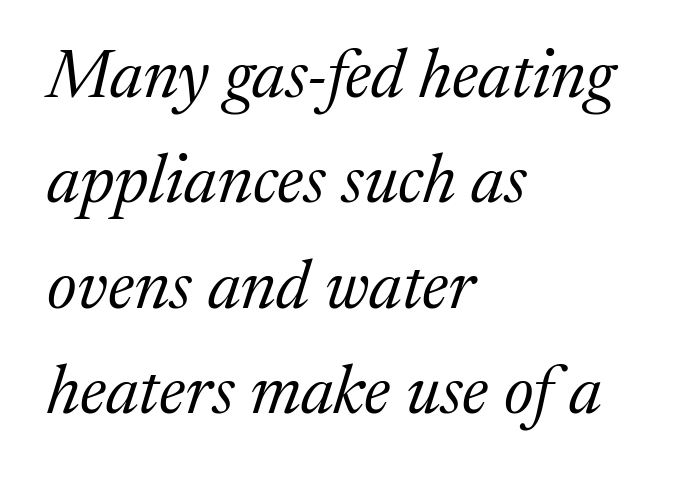
The image shows 68 px regular-weight serif type, italic (leaning right); set left-aligned, normal line spacing (1.55x), normal letter spacing, not underlined; medium stroke contrast and a medium x-height.
